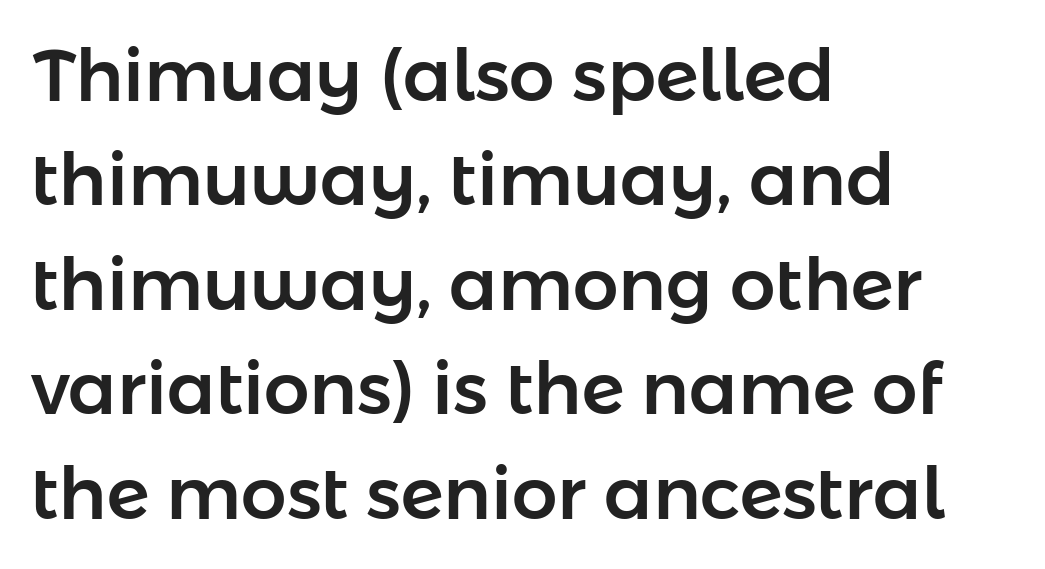
Horizontally, the lines are justified to the leading edge only. Whoever set this chose a conventional vertical rhythm. The passage shown is not underscored anywhere. Short note: letters normally spaced.
